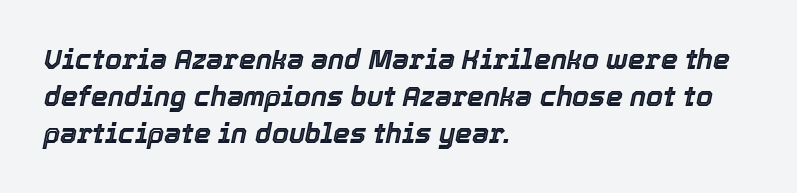
Students, note that the glyphs here touch the page at normal intervals. No word sits above an underline. These lines stack with their left ends in a neat column. If you drew a line through each stem, it would be angled.
